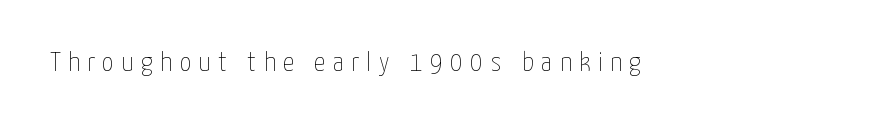
On a weight scale, this lands at 450 or below. Character widths vary here, with narrow letters taking less room than wide ones. When letters stand straight like this, we call the style roman or upright. There is plenty of visible air inserted between adjacent glyphs.
